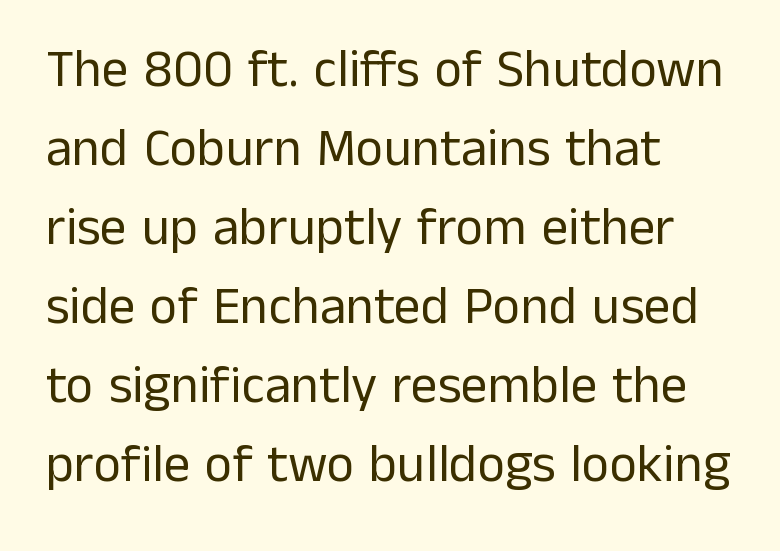
The image shows 53 px regular-weight sans-serif type, upright; set left-aligned, normal line spacing (1.49x), normal letter spacing, not underlined; low stroke contrast and a medium x-height.
